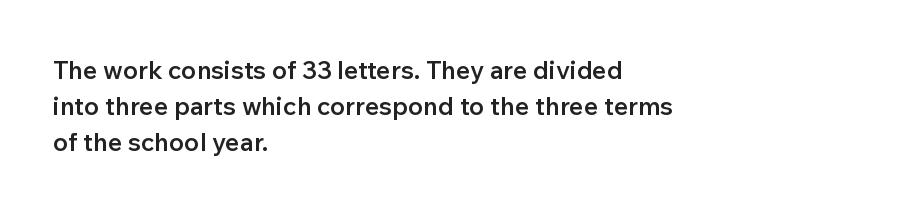
Q: Is the text bold? A: Semi-bold.
Q: Is the text italic (slanted)? A: No, it is upright.
Q: Is the text underlined? A: No.
Q: How is the paragraph aligned? A: Left-aligned.
Q: Is the spacing between letters normal or unusually wide? A: Normal.
Q: Is the spacing between lines tight, normal or loose? A: Normal.
